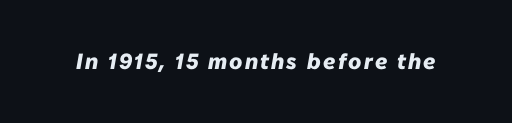
Q: Is the text bold? A: Yes.
Q: Is the text italic (slanted)? A: Yes, it leans right by about 10 degrees.
Q: Is the text underlined? A: No.
